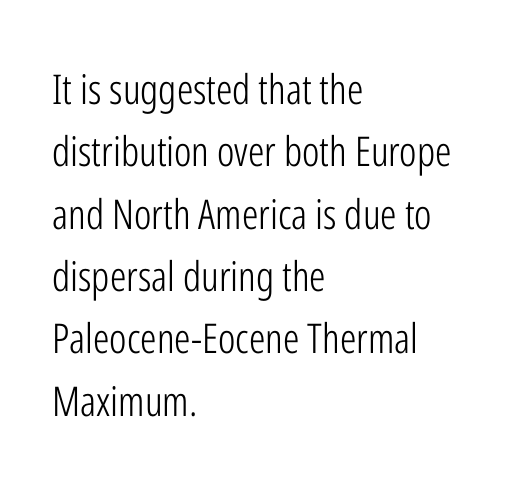
The image shows 41 px light, condensed sans-serif type, upright; set left-aligned, normal line spacing (1.52x), normal letter spacing, not underlined; low stroke contrast and a medium x-height.
